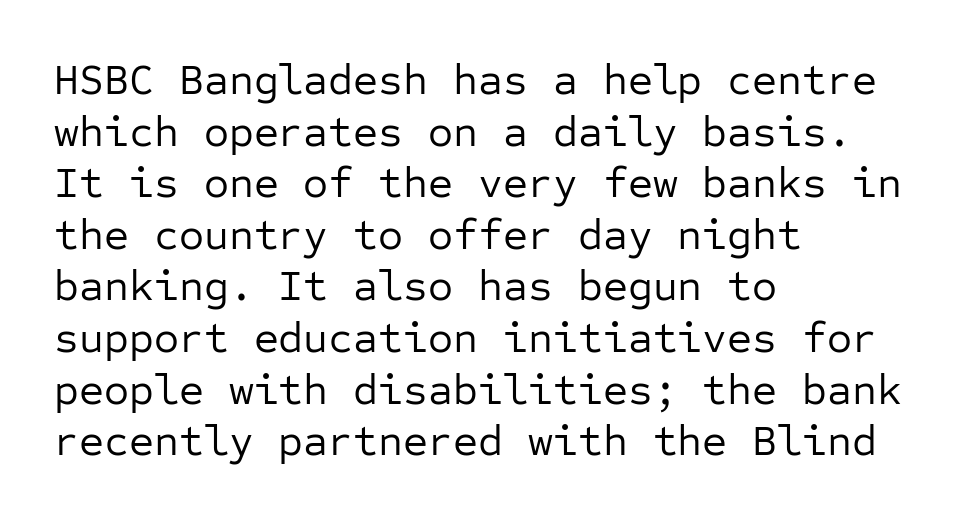
{"serif": "no", "italic": "no", "bold": "no", "weight": "regular", "width": "normal", "stroke_contrast": "low", "x_height": "medium", "monospaced": "yes", "underline": "no", "align": "left", "line_spacing_ratio": 1.2, "letter_spacing": "normal", "letter_spacing_em": 0.0, "glyph_px": 43}
